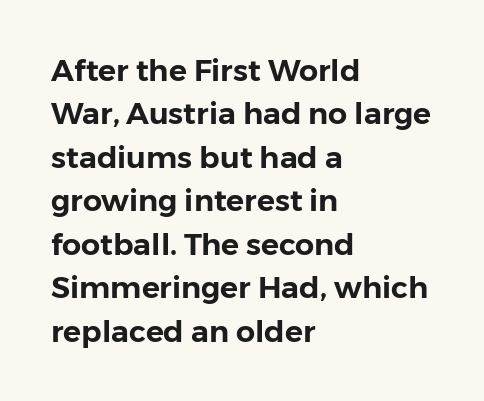
Q: Is the text italic (slanted)? A: No, it is upright.
Q: Is the typeface a serif or a sans-serif typeface? A: Sans-serif.
Q: Is the text underlined? A: No.
Q: How is the paragraph aligned? A: Left-aligned.
Q: Is the spacing between letters normal or unusually wide? A: Normal.
Q: Is the spacing between lines tight, normal or loose? A: Normal.
Q: Width (condensed, normal, or wide)? A: Normal.
Q: Stroke contrast? A: Low.
Q: x-height? A: Medium.
Q: Monospaced? A: No.
